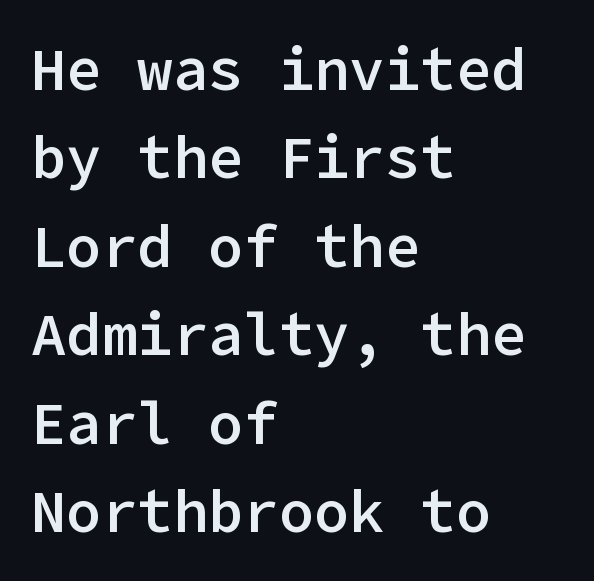
{"serif": "no", "italic": "no", "bold": "semi", "weight": "semibold", "width": "normal", "stroke_contrast": "low", "x_height": "medium", "underline": "no", "align": "left", "line_spacing": "normal", "line_spacing_ratio": 1.5, "letter_spacing": "normal", "letter_spacing_em": 0.0, "glyph_px": 59}
